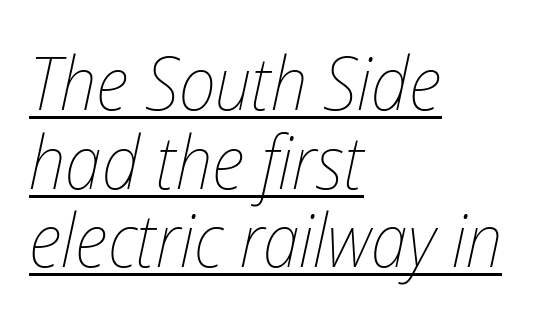
The image shows 75 px thin, condensed type, italic (leaning right); set left-aligned, tight line spacing (1.05x), normal letter spacing, underlined; low stroke contrast and a medium x-height.
